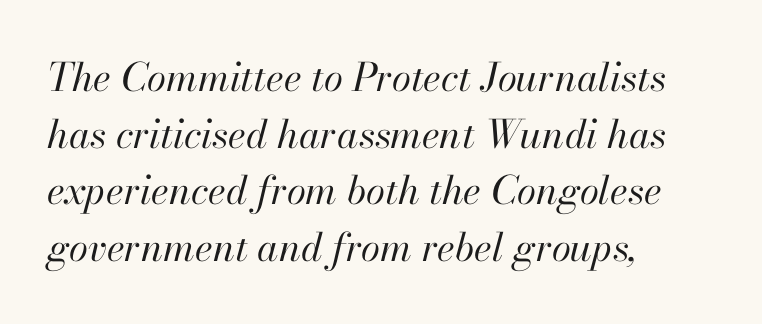
Q: Is the text bold? A: No.
Q: Is the text italic (slanted)? A: Yes, it leans right by about 13 degrees.
Q: Is the text underlined? A: No.
Q: How is the paragraph aligned? A: Left-aligned.
Q: Is the spacing between letters normal or unusually wide? A: Normal.
Q: Is the spacing between lines tight, normal or loose? A: Normal.
Q: Width (condensed, normal, or wide)? A: Normal.
Q: Stroke contrast? A: High.
Q: x-height? A: Small.
Q: Monospaced? A: No.
